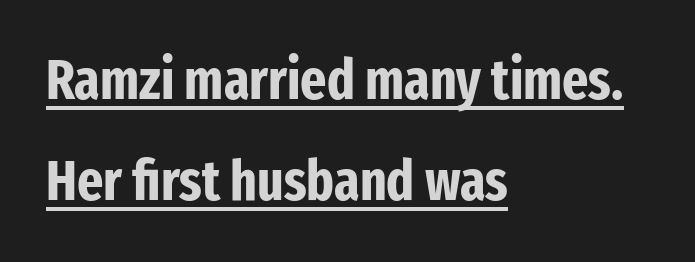
The image shows 56 px bold, condensed sans-serif type, upright; set left-aligned, line spacing 1.81x, normal letter spacing, underlined; low stroke contrast and a medium x-height.
